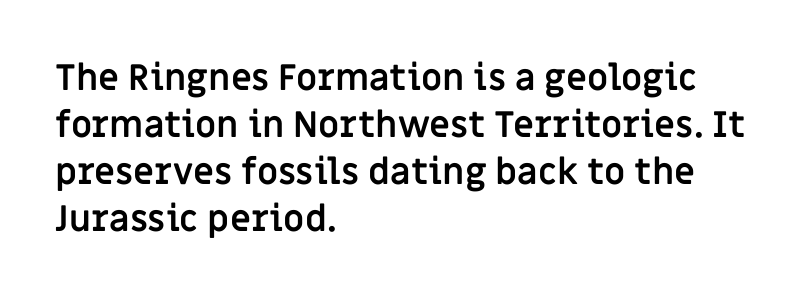
{"serif": "no", "italic": "no", "bold": "yes", "weight": "semibold", "width": "normal", "stroke_contrast": "low", "x_height": "large", "monospaced": "no", "underline": "no", "align": "left", "line_spacing": "normal", "line_spacing_ratio": 1.31, "letter_spacing": "normal", "letter_spacing_em": 0.0, "glyph_px": 36}
